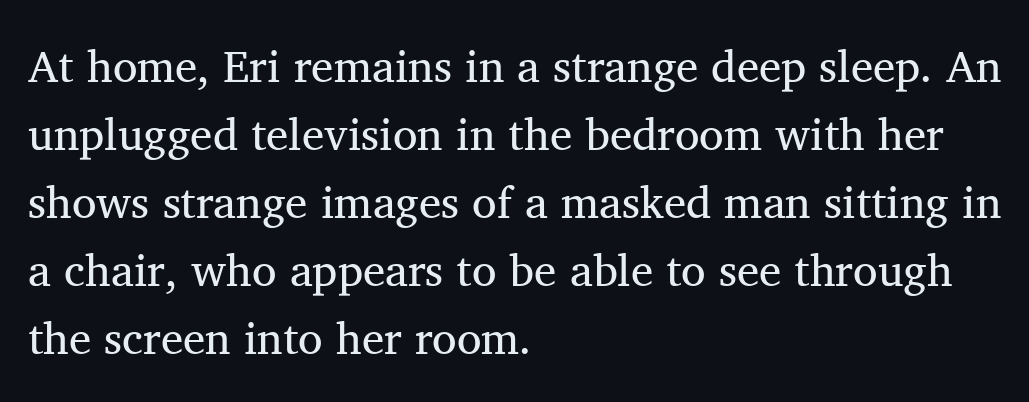
{"serif": "yes", "italic": "no", "bold": "no", "weight": "regular", "width": "normal", "stroke_contrast": "medium", "x_height": "medium", "monospaced": "no", "underline": "no", "align": "left", "line_spacing": "normal", "line_spacing_ratio": 1.51, "letter_spacing": "normal", "letter_spacing_em": 0.0, "glyph_px": 45}
